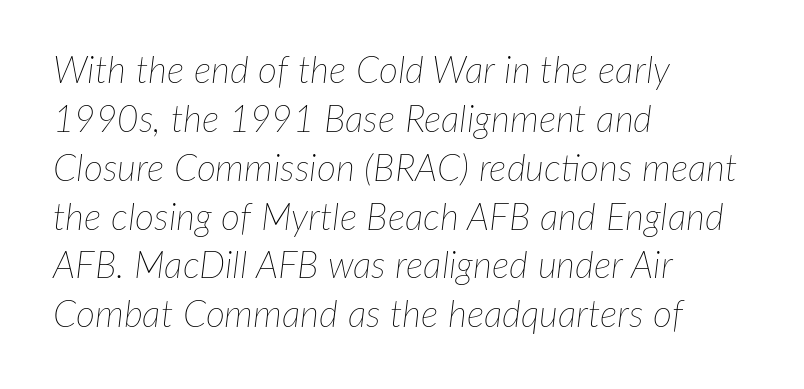
Does extra space separate the letters? No, they use regular spacing. No word sits above an underline. Proportional: the letters do not fall into vertical columns. Style check: oblique. Notice how descenders clear the ascenders below comfortably — that's standard leading. Heft: none added — not bold.
